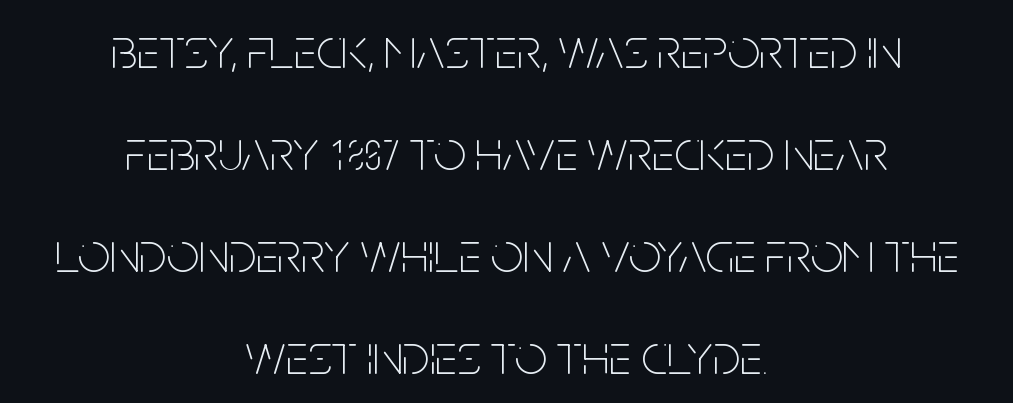
Q: Is the text bold? A: No.
Q: Is the text italic (slanted)? A: No, it is upright.
Q: Is the typeface a serif or a sans-serif typeface? A: Sans-serif.
Q: Is the text underlined? A: No.
Q: How is the paragraph aligned? A: Centered.
Q: Is the spacing between letters normal or unusually wide? A: Normal.
Q: Width (condensed, normal, or wide)? A: Condensed.
Q: Stroke contrast? A: Low.
Q: x-height? A: Large.
Q: Monospaced? A: No.
